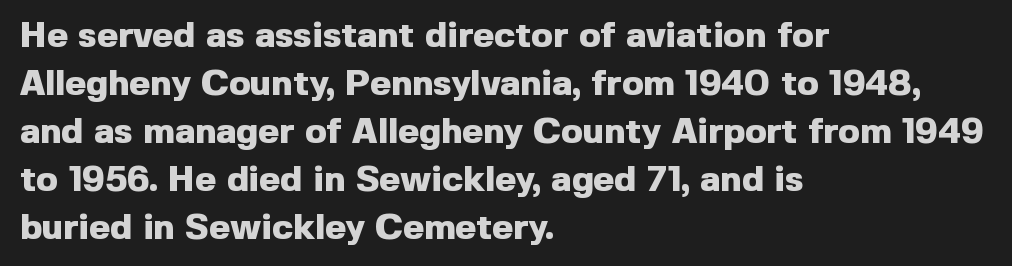
The image shows 36 px heavy sans-serif type, upright; set left-aligned, normal line spacing (1.33x), normal letter spacing, not underlined; a medium x-height.
